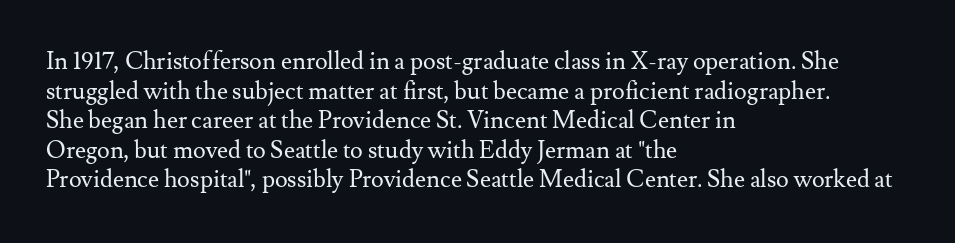
Q: Is the text bold? A: No.
Q: Is the text italic (slanted)? A: No, it is upright.
Q: Is the text underlined? A: No.
Q: How is the paragraph aligned? A: Left-aligned.
Q: Is the spacing between letters normal or unusually wide? A: Normal.
